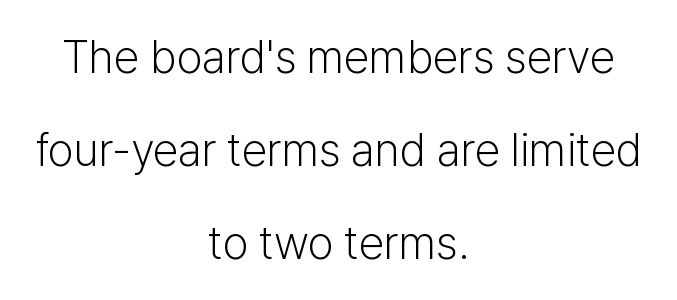
The designer went with a sans here, leaving each stem footless. This is roman type, the default non-slanted kind. The letters sit at their default tracking, neither squeezed nor spread. Underlining? Definitely not there. Note the varied advance widths — an 'i' is clearly narrower than an 'm'. This reads as an unemphasized weight, regular at the heaviest.
